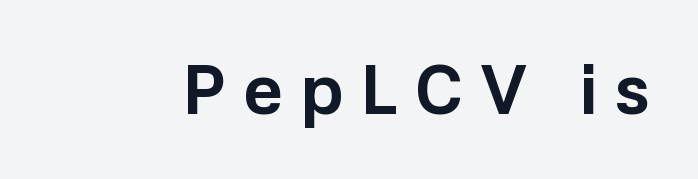
Bold? Absolutely — the strokes are thick and heavy. This sample uses expanded letter spacing, leaving extra air between glyphs. Each letter keeps its own natural width here, so spacing adapts to shape. The baseline area is clear. Unlike a traditional serif, this face leaves its strokes unadorned.
